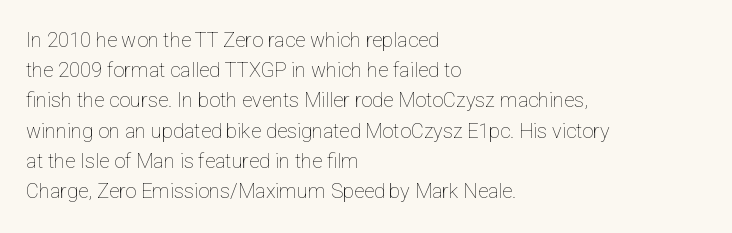
{"italic": "no", "bold": "no", "underline": "no", "align": "left", "line_spacing": "normal", "line_spacing_ratio": 1.51, "letter_spacing": "normal", "letter_spacing_em": 0.0, "glyph_px": 20}
